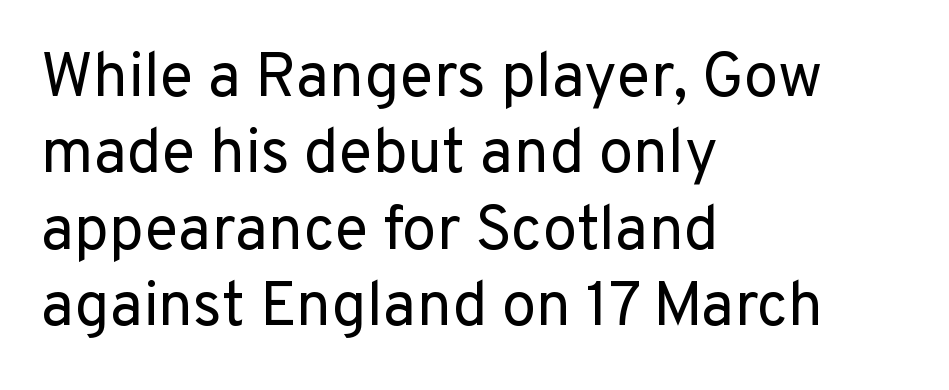
The image shows 62 px regular-weight sans-serif type, upright; set left-aligned, line spacing 1.23x, normal letter spacing, not underlined; low stroke contrast and a medium x-height.
